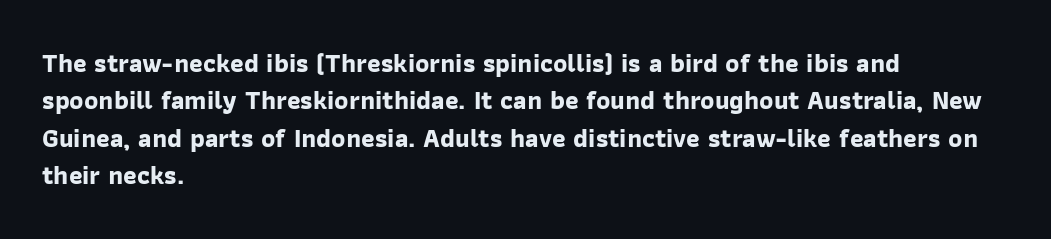
Q: Is the text bold? A: Yes.
Q: Is the text underlined? A: No.
Q: How is the paragraph aligned? A: Left-aligned.
Q: Is the spacing between letters normal or unusually wide? A: Normal.
Q: Is the spacing between lines tight, normal or loose? A: Normal.
